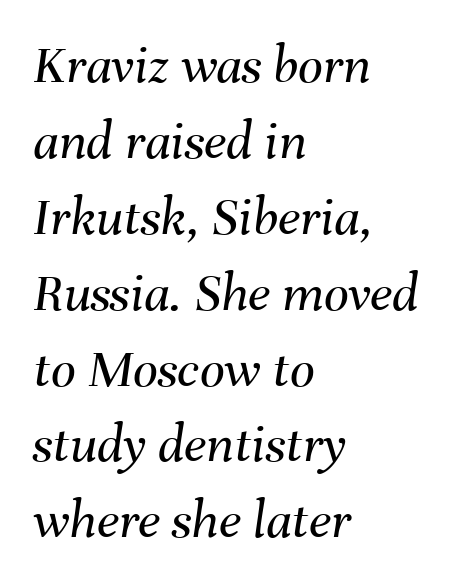
Q: Is the text bold? A: No.
Q: Is the text italic (slanted)? A: Yes, it leans right by about 8 degrees.
Q: Is the text underlined? A: No.
Q: How is the paragraph aligned? A: Left-aligned.
Q: Is the spacing between letters normal or unusually wide? A: Normal.
Q: Is the spacing between lines tight, normal or loose? A: Normal.
Q: Width (condensed, normal, or wide)? A: Normal.
Q: Stroke contrast? A: Medium.
Q: x-height? A: Medium.
Q: Monospaced? A: No.
